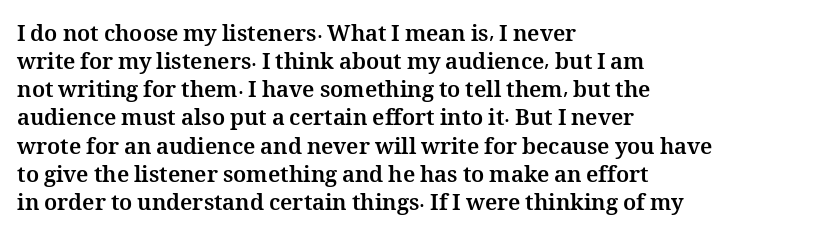
The passage is arranged the way most books set body copy — flush left. No word sits above an underline. Nobody touched the tracking dial on this one. Stroke thickness is high; the sample reads as a true bold.
